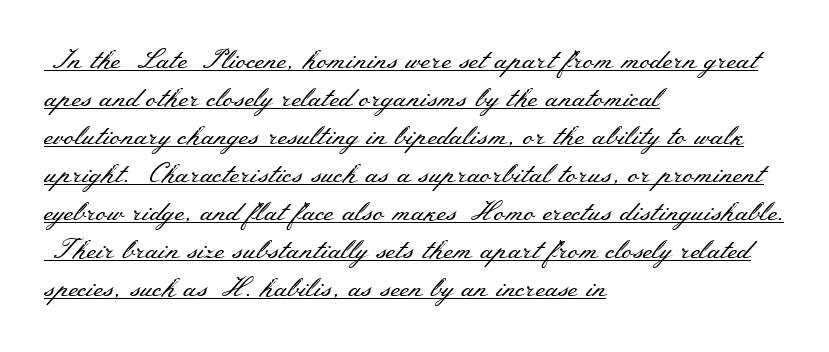
The image shows 27 px text type; set left-aligned, normal line spacing (1.41x), normal letter spacing, underlined.
